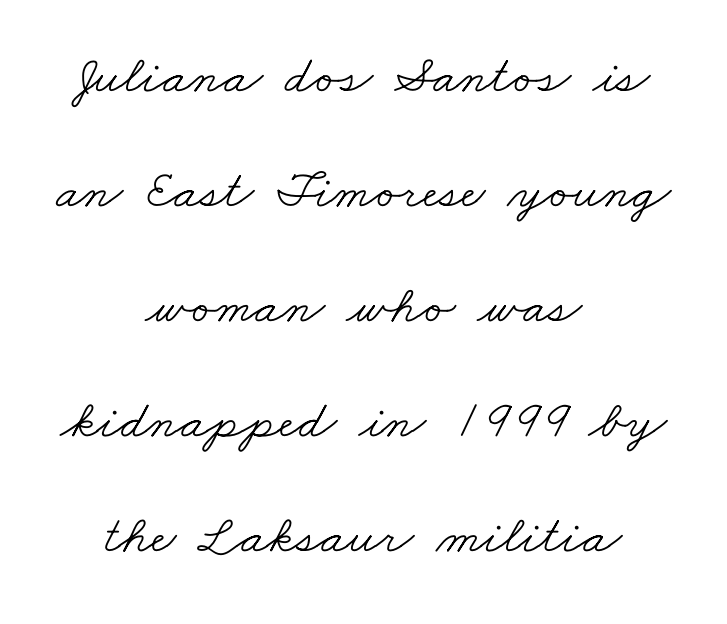
Letter spacing: default. Rule under the text: the space is simply empty. Do the characters align in a grid? No, the font is proportional. Observe the serifs anchoring each vertical stroke in this sample. The cut favours lightness, reaching ordinary text weight at its darkest.
